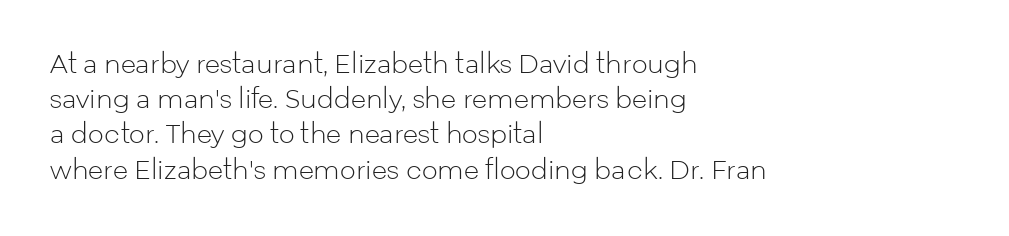
Q: Is the text bold? A: No.
Q: Is the text italic (slanted)? A: No, it is upright.
Q: Is the text underlined? A: No.
Q: How is the paragraph aligned? A: Left-aligned.
Q: Is the spacing between letters normal or unusually wide? A: Normal.
Q: Is the spacing between lines tight, normal or loose? A: Normal.
